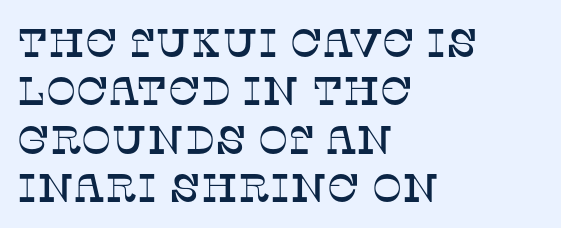
The image shows 40 px serif type, upright; set left-aligned, line spacing 1.21x, normal letter spacing, not underlined; low stroke contrast and a large x-height.
